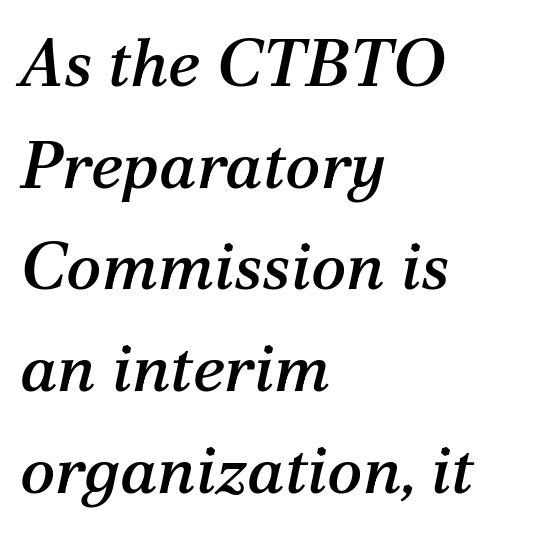
The image shows 66 px serif type, italic (leaning right); set left-aligned, normal line spacing (1.54x), normal letter spacing, not underlined; medium stroke contrast and a medium x-height.
